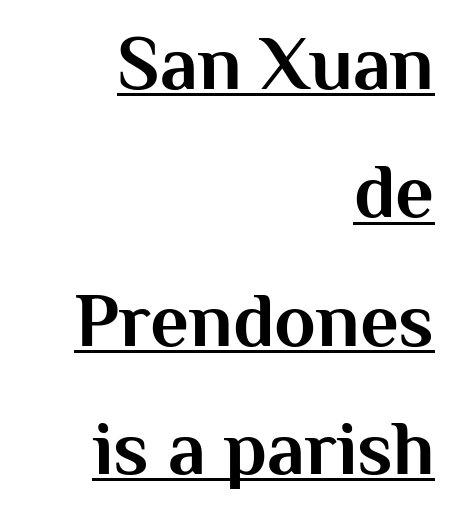
Q: Is the text bold? A: Yes.
Q: Is the text italic (slanted)? A: No, it is upright.
Q: Is the typeface a serif or a sans-serif typeface? A: Sans-serif.
Q: Is the text underlined? A: Yes.
Q: How is the paragraph aligned? A: Right-aligned.
Q: Is the spacing between letters normal or unusually wide? A: Normal.
Q: Is the spacing between lines tight, normal or loose? A: Normal.
Q: Width (condensed, normal, or wide)? A: Normal.
Q: Stroke contrast? A: Medium.
Q: x-height? A: Medium.
Q: Monospaced? A: No.
